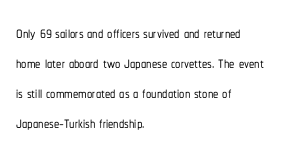
Q: Is the text italic (slanted)? A: No, it is upright.
Q: Is the text underlined? A: No.
Q: How is the paragraph aligned? A: Left-aligned.
Q: Is the spacing between letters normal or unusually wide? A: Normal.
Q: Is the spacing between lines tight, normal or loose? A: Normal.
